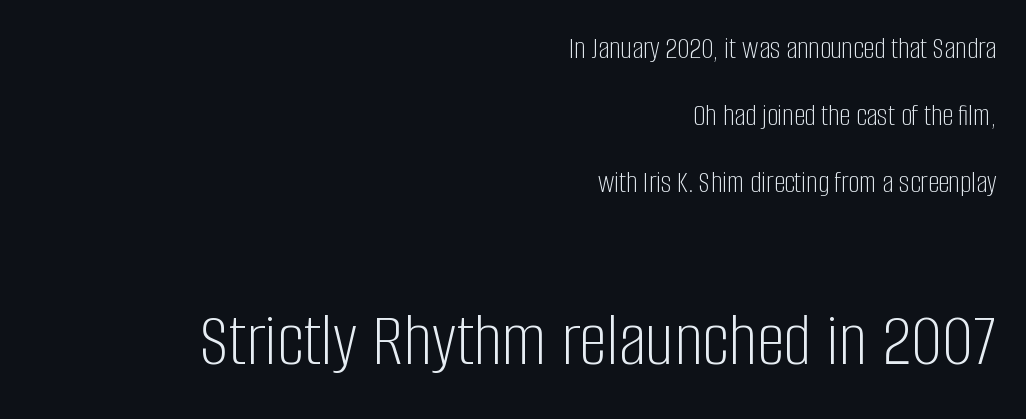
Size hierarchy here favors the trailing block over the leading one. Line ends are locked; line starts wander. This is roman type, the default non-slanted kind. Looks like regular typesetting: each glyph gets only the width it needs.
